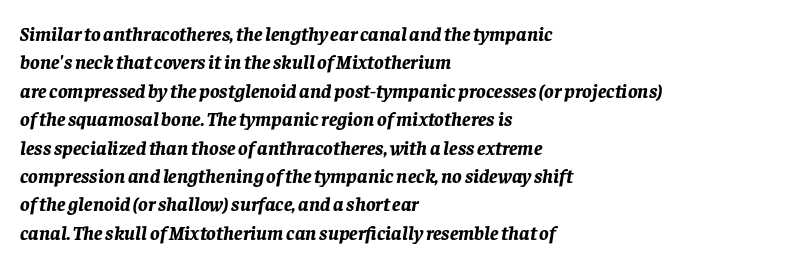
Quick note: interline space is typical. Students, note that the glyphs here touch the page at normal intervals. In terms of posture, this sample is oblique. The rendering uses a bold face; every stroke is thick and dark. The baseline area is clear.
